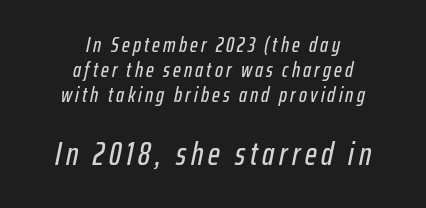
{"italic": "yes", "lean": "right", "slant_degrees": 12, "width": "condensed", "stroke_contrast": "low", "x_height": "medium", "monospaced": "no", "underline": "no", "align": "center", "line_spacing_ratio": 1.18, "larger_block": "second", "size_ratio": 1.52, "glyph_px": 32}
